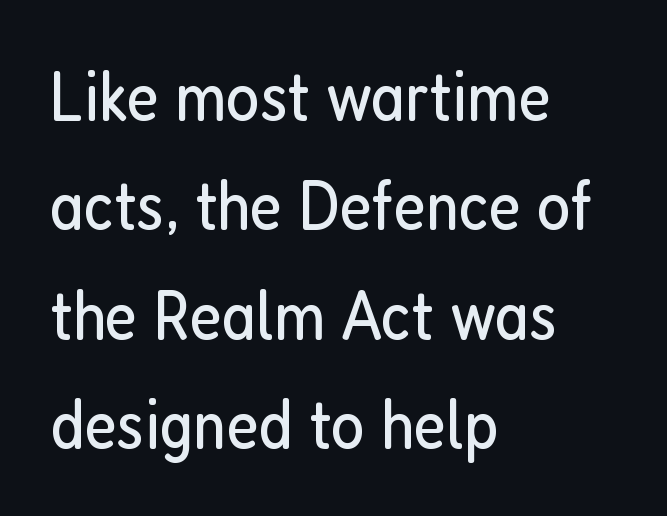
Character widths vary here, with narrow letters taking less room than wide ones. The letters stand straight up with perfectly vertical stems. How would I describe the line gaps? Plain and ordinary. Every row of glyphs begins at an identical x-position on the left. The letters look calm and open, with moderate or lighter stems.
